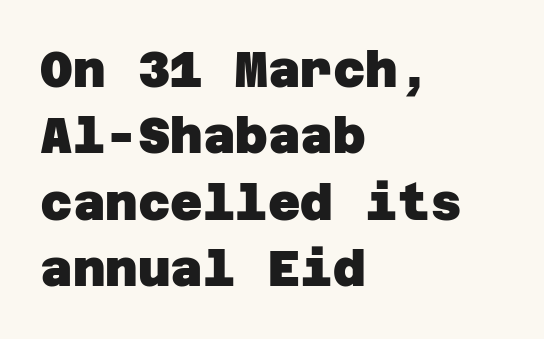
The image shows 50 px heavy sans-serif type; set left-aligned, normal line spacing (1.33x), normal letter spacing, not underlined; low stroke contrast and a large x-height.
